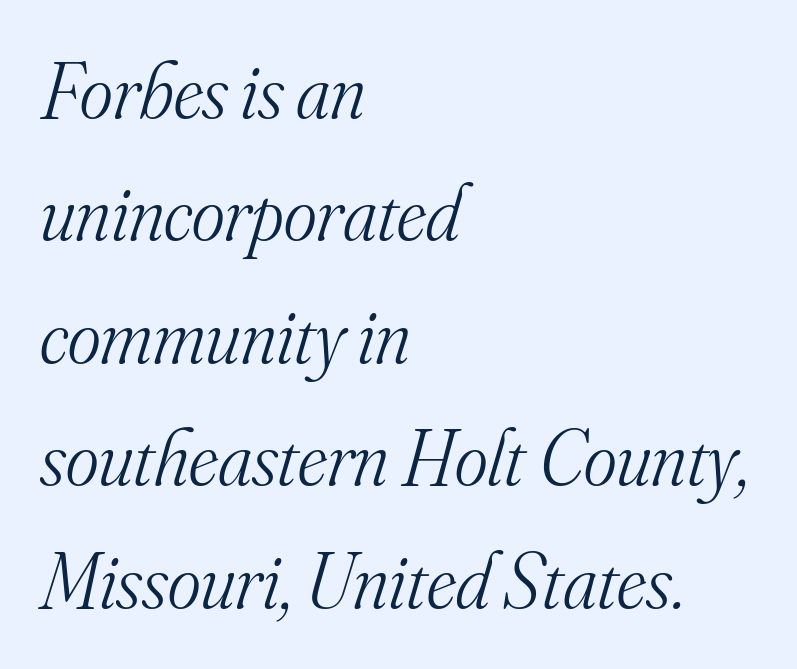
{"serif": "yes", "italic": "yes", "lean": "right", "slant_degrees": 16, "bold": "no", "weight": "light", "width": "normal", "stroke_contrast": "medium", "x_height": "small", "monospaced": "no", "underline": "no", "align": "left", "line_spacing": "normal", "line_spacing_ratio": 1.55, "letter_spacing": "normal", "letter_spacing_em": 0.0, "glyph_px": 79}
